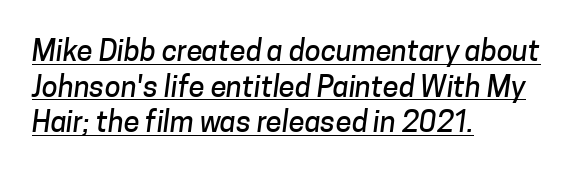
{"serif": "no", "width": "normal", "stroke_contrast": "low", "x_height": "medium", "monospaced": "no", "underline": "yes", "align": "left", "line_spacing_ratio": 1.23, "letter_spacing": "normal", "letter_spacing_em": 0.0, "glyph_px": 29}
